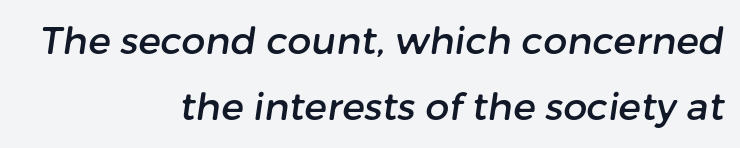
Does extra space separate the letters? No, they use regular spacing. Character widths vary here, with narrow letters taking less room than wide ones. Line endings align vertically; line beginnings do not. Nothing sits at the stroke ends, so this counts as sans-serif. Words float on clear page, feet unadorned.
